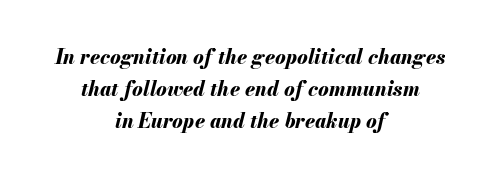
The image shows 20 px bold type, italic (leaning right); set centered, normal line spacing (1.6x), normal letter spacing, not underlined.
